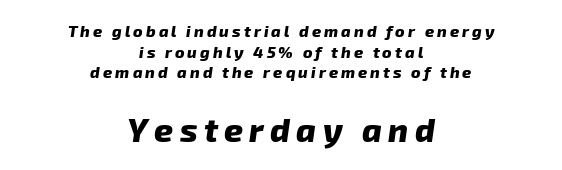
The image shows 33 px heavy sans-serif type; set centered, normal line spacing (1.29x), not underlined; the second (bottom) block is 2.06x larger; low stroke contrast and a medium x-height.
